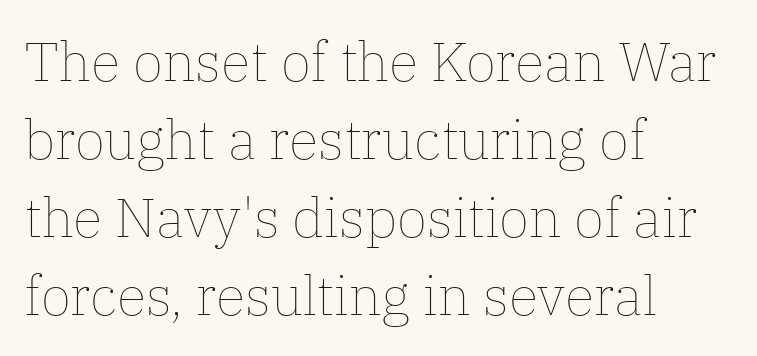
Spacing between characters is what you'd get straight out of the box. The string is rendered with underlining switched off. The passage shown is typed in a proportional face where columns would drift. Designer's note — italics off, roman on.
